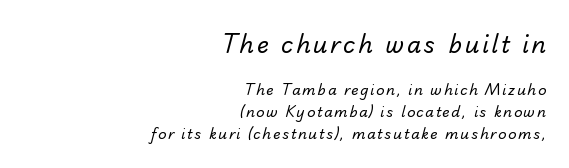
The image shows 23 px text type; set right-aligned, normal line spacing (1.56x), not underlined; the first (top) block is 1.64x larger.
